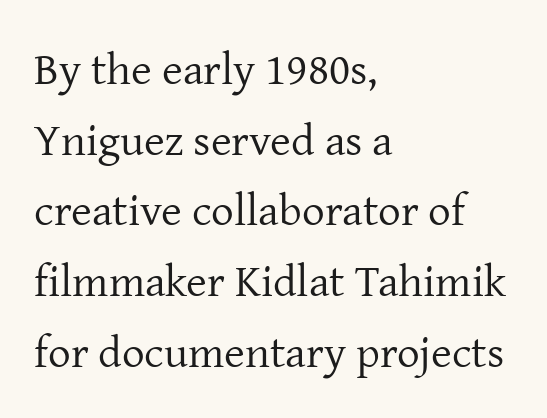
{"serif": "yes", "italic": "no", "bold": "no", "weight": "regular", "width": "normal", "stroke_contrast": "low", "x_height": "medium", "monospaced": "no", "underline": "no", "align": "left", "line_spacing": "normal", "line_spacing_ratio": 1.57, "letter_spacing": "normal", "letter_spacing_em": 0.0, "glyph_px": 45}
